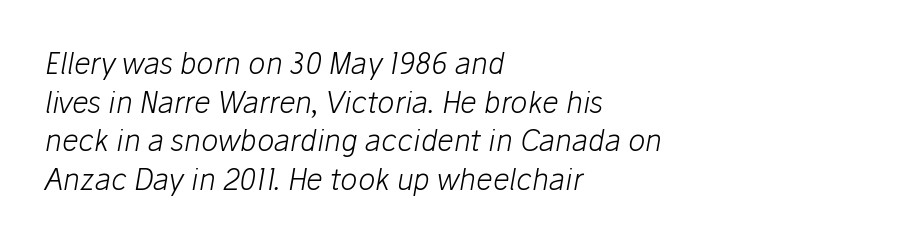
The image shows 29 px light type, italic (leaning right); set left-aligned, normal line spacing (1.33x), normal letter spacing, not underlined; low stroke contrast and a medium x-height.
